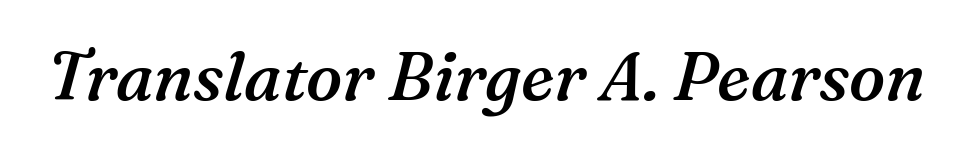
Looking at the ascenders, they clearly lean. Character widths vary here, with narrow letters taking less room than wide ones. Decoration check: the copy has no underline. Heft: intermediate — a semibold.
